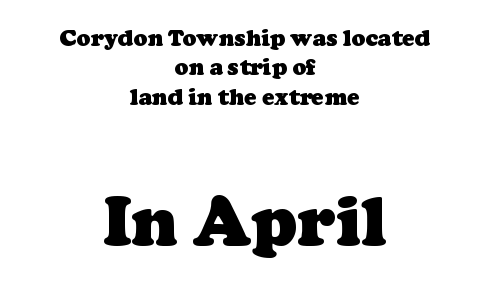
{"serif": "yes", "bold": "yes", "weight": "heavy", "width": "normal", "stroke_contrast": "low", "x_height": "medium", "monospaced": "no", "underline": "no", "align": "center", "line_spacing": "normal", "line_spacing_ratio": 1.28, "letter_spacing": "normal", "letter_spacing_em": 0.0, "larger_block": "second", "size_ratio": 2.96, "glyph_px": 68}
